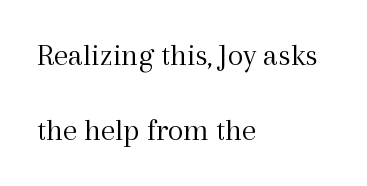
{"serif": "yes", "italic": "no", "bold": "no", "weight": "light", "width": "normal", "x_height": "medium", "monospaced": "no", "underline": "no", "align": "left", "line_spacing": "loose", "line_spacing_ratio": 2.35, "letter_spacing": "normal", "letter_spacing_em": 0.0, "glyph_px": 32}
